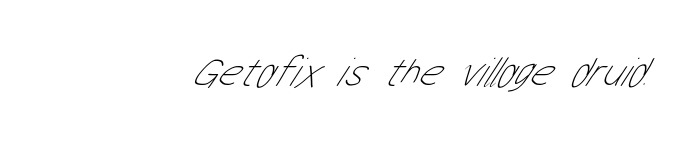
Each row of text sits above clean, open space. Does extra space separate the letters? No, they use regular spacing. Character widths vary here, with narrow letters taking less room than wide ones. The glyphs in this specimen are sans serif. The typeface has the unassuming heft of standard copy or less.
